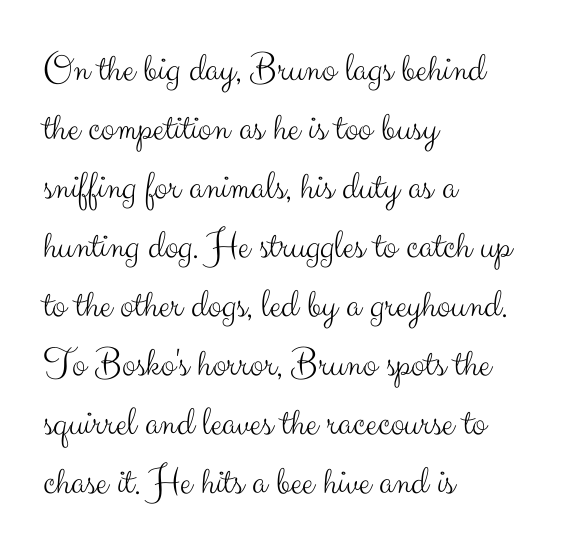
The image shows 41 px light sans-serif type; set left-aligned, normal line spacing (1.44x), normal letter spacing, not underlined; medium stroke contrast and a small x-height.
